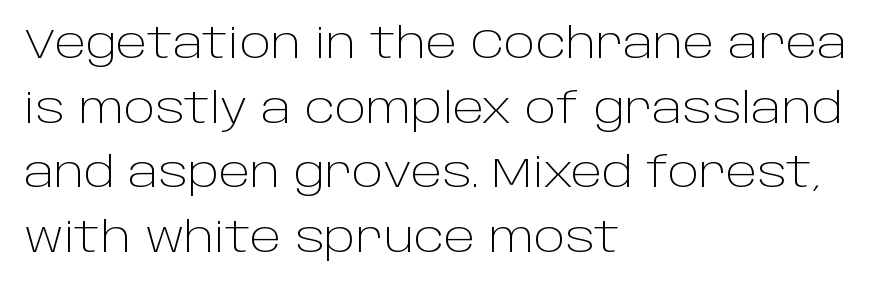
The image shows 42 px light sans-serif type, upright; set left-aligned, normal line spacing (1.54x), normal letter spacing, not underlined; low stroke contrast and a large x-height.
